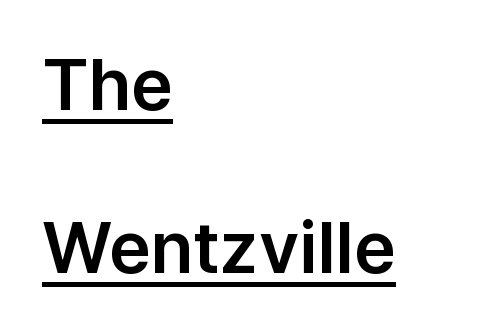
Q: Is the text italic (slanted)? A: No, it is upright.
Q: Is the typeface a serif or a sans-serif typeface? A: Sans-serif.
Q: Is the text underlined? A: Yes.
Q: How is the paragraph aligned? A: Left-aligned.
Q: Is the spacing between letters normal or unusually wide? A: Normal.
Q: Is the spacing between lines tight, normal or loose? A: Loose.
Q: Width (condensed, normal, or wide)? A: Normal.
Q: Stroke contrast? A: Low.
Q: x-height? A: Medium.
Q: Monospaced? A: No.
